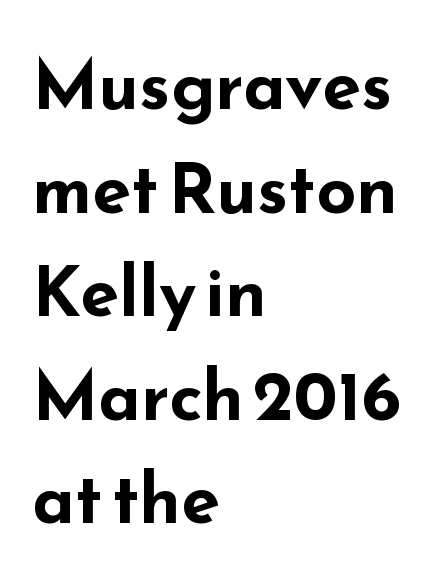
Italic: no, the glyphs are upright roman. Serif or sans? Sans — the stroke terminals are bare. Regular leading. The letters are bold, with thick, heavy strokes.
